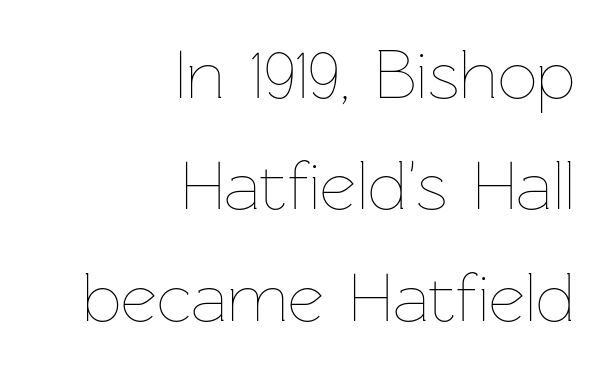
Upright lettering throughout. Reading down the column, the eye jumps a familiar distance to each next line. The passage shown has conventional tracking throughout. In CSS terms this would be text-align: right.
